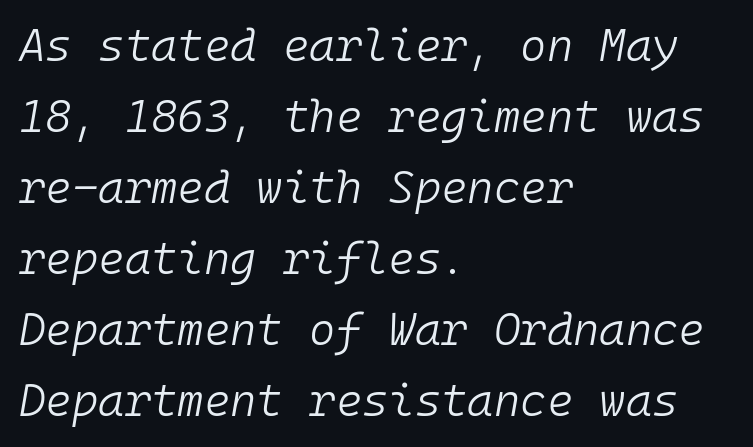
The letterforms sit shoulder to shoulder at normal distance. The paragraph shown leans on its left margin. Beneath every word, the page is bare. Weight: regular or lighter.
